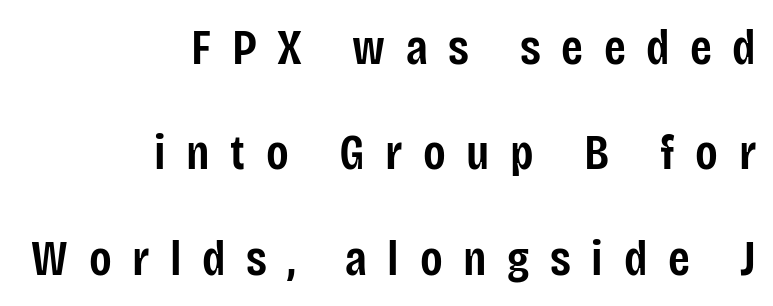
{"serif": "no", "italic": "no", "bold": "semi", "weight": "semibold", "width": "condensed", "stroke_contrast": "low", "x_height": "large", "monospaced": "no", "underline": "no", "align": "right", "line_spacing": "loose", "line_spacing_ratio": 2.11, "letter_spacing": "wide", "letter_spacing_em": 0.41, "glyph_px": 50}
